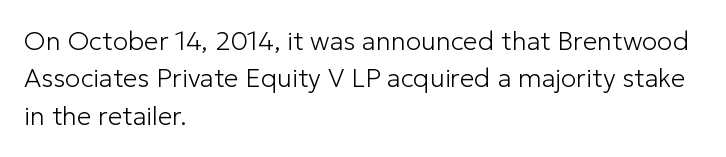
Q: Is the text bold? A: No.
Q: Is the text italic (slanted)? A: No, it is upright.
Q: Is the text underlined? A: No.
Q: How is the paragraph aligned? A: Left-aligned.
Q: Is the spacing between letters normal or unusually wide? A: Normal.
Q: Is the spacing between lines tight, normal or loose? A: Normal.
